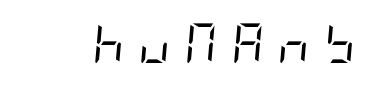
The image shows 39 px regular-weight, condensed type, italic (leaning right); set unusually wide letter spacing (+0.37 em), not underlined; low stroke contrast and a large x-height.
